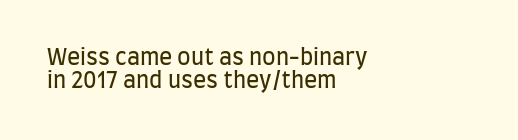
The gaps between neighbouring characters are ordinary and unremarkable. Vertical strokes here are truly vertical. Just letters on the line, the space beneath them empty. Horizontally, the lines are justified to the leading edge only.
